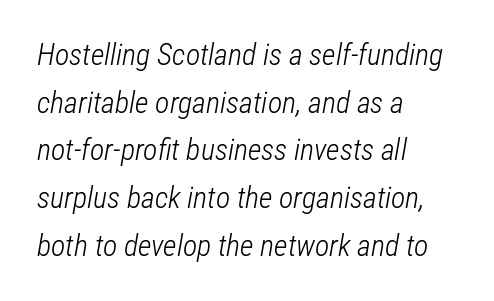
The image shows 30 px light, condensed type, italic (leaning right); set left-aligned, normal line spacing (1.59x), normal letter spacing, not underlined; low stroke contrast and a medium x-height.
